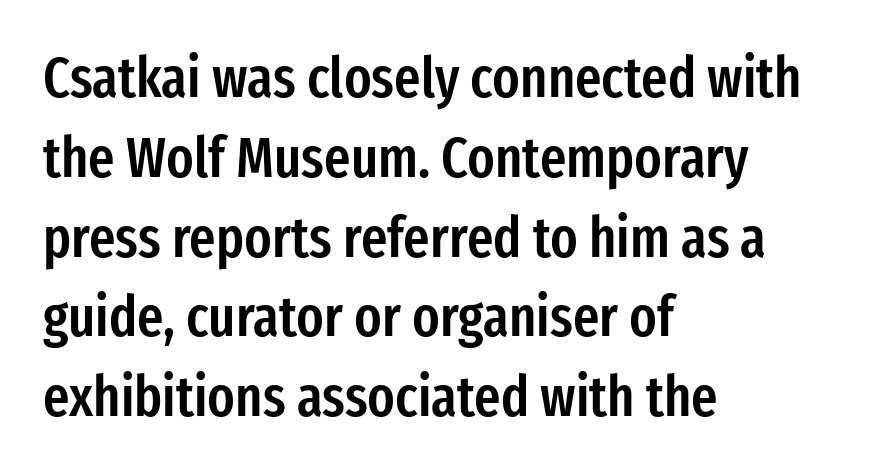
Italic? Not at all — the glyphs are vertical. The paragraph shown leans on its left margin. Between one letter and the next there's only the usual sliver of space. Descenders are the only things crossing below the line. A typesetter would call this proportional, since set widths differ per character.
